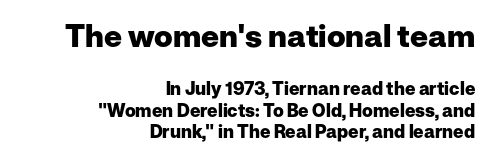
Q: Is the text bold? A: Yes.
Q: Is the text italic (slanted)? A: No, it is upright.
Q: Is the typeface a serif or a sans-serif typeface? A: Sans-serif.
Q: Is the text underlined? A: No.
Q: How is the paragraph aligned? A: Right-aligned.
Q: Is the spacing between letters normal or unusually wide? A: Normal.
Q: Which block of text is set in a larger size, the first (top) or the second (bottom)? A: The first (top) one.
Q: Width (condensed, normal, or wide)? A: Normal.
Q: Stroke contrast? A: Low.
Q: x-height? A: Medium.
Q: Monospaced? A: No.
